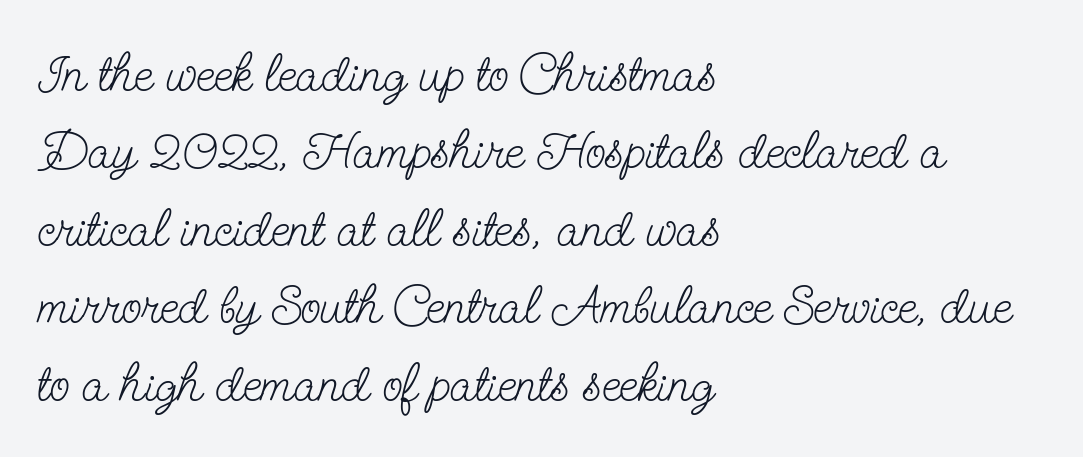
Q: Is the text bold? A: No.
Q: Is the text italic (slanted)? A: Yes.
Q: Is the typeface a serif or a sans-serif typeface? A: Serif.
Q: Is the text underlined? A: No.
Q: How is the paragraph aligned? A: Left-aligned.
Q: Is the spacing between letters normal or unusually wide? A: Normal.
Q: Is the spacing between lines tight, normal or loose? A: Normal.
Q: Width (condensed, normal, or wide)? A: Condensed.
Q: Stroke contrast? A: Low.
Q: x-height? A: Small.
Q: Monospaced? A: No.
